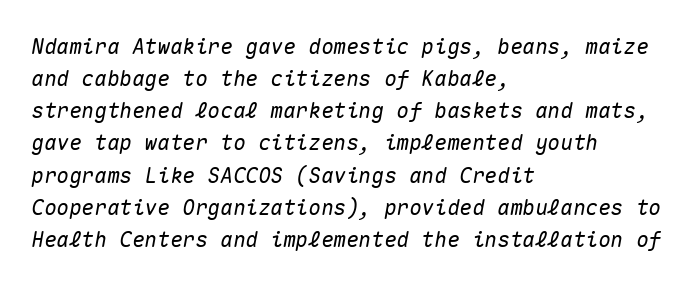
Slanted lettering throughout. Between one letter and the next there's only the usual sliver of space. Leftover space on each line is placed entirely after the last word. Regarding leading, the lines here are spaced in the standard way. A clean baseline with only descenders dipping below it.
